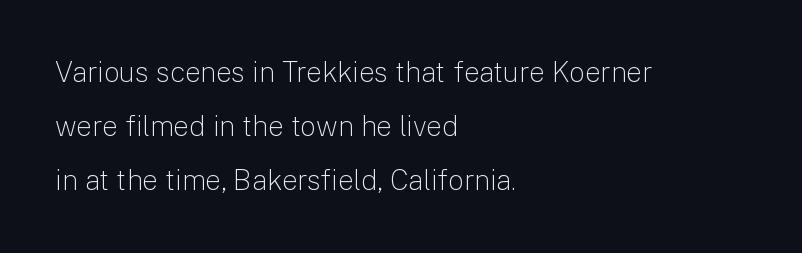
The image shows 28 px light sans-serif type, upright; set left-aligned, loose line spacing (1.93x), normal letter spacing, not underlined; low stroke contrast and a medium x-height.
